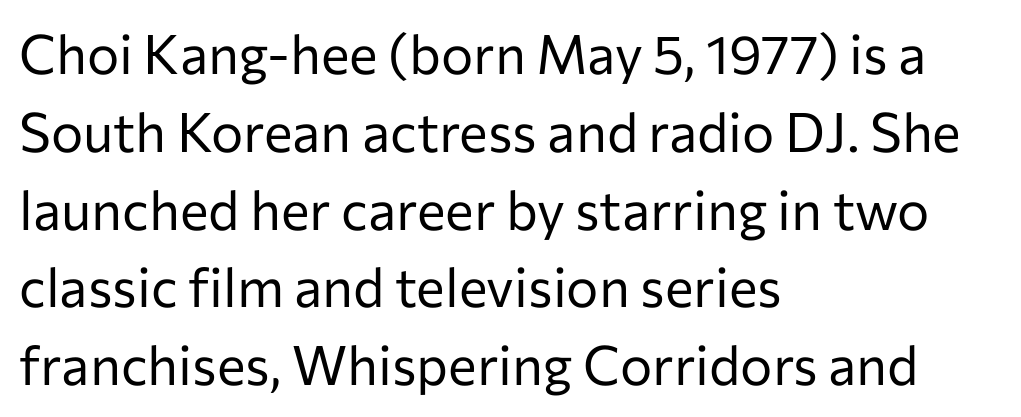
The image shows 54 px regular-weight sans-serif type, upright; set left-aligned, normal line spacing (1.44x), normal letter spacing, not underlined; low stroke contrast and a medium x-height.
